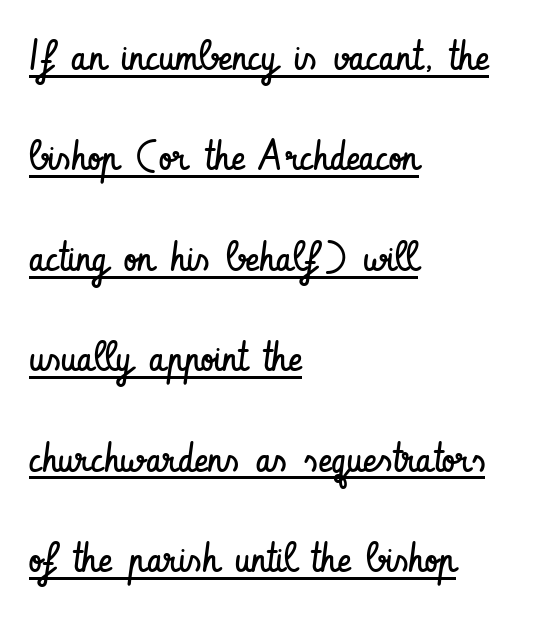
Q: Is the text bold? A: No.
Q: Is the text italic (slanted)? A: No, it is upright.
Q: Is the typeface a serif or a sans-serif typeface? A: Sans-serif.
Q: Is the text underlined? A: Yes.
Q: How is the paragraph aligned? A: Left-aligned.
Q: Is the spacing between letters normal or unusually wide? A: Normal.
Q: Is the spacing between lines tight, normal or loose? A: Loose.
Q: Width (condensed, normal, or wide)? A: Condensed.
Q: Stroke contrast? A: Low.
Q: x-height? A: Small.
Q: Monospaced? A: No.
